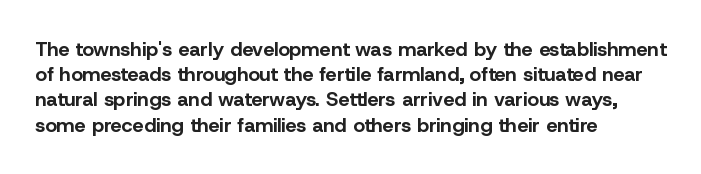
The image shows 20 px bold type, upright; set left-aligned, normal line spacing (1.26x), normal letter spacing, not underlined.
